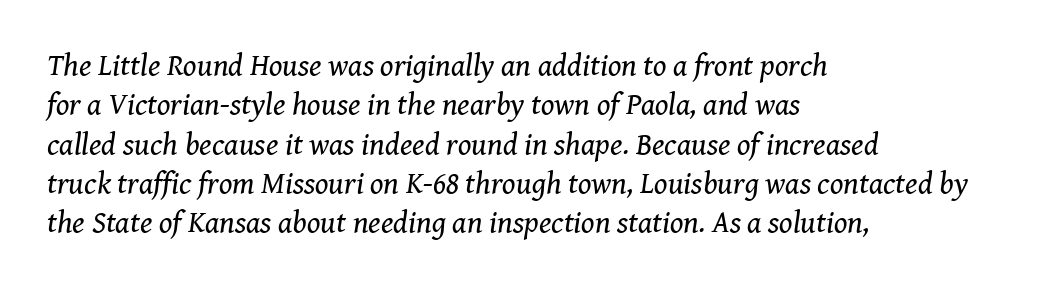
Q: Is the text bold? A: No.
Q: Is the text italic (slanted)? A: Yes, it leans right by about 8 degrees.
Q: Is the typeface a serif or a sans-serif typeface? A: Serif.
Q: Is the text underlined? A: No.
Q: How is the paragraph aligned? A: Left-aligned.
Q: Is the spacing between letters normal or unusually wide? A: Normal.
Q: Is the spacing between lines tight, normal or loose? A: Normal.
Q: Width (condensed, normal, or wide)? A: Normal.
Q: Stroke contrast? A: Medium.
Q: x-height? A: Medium.
Q: Monospaced? A: No.
